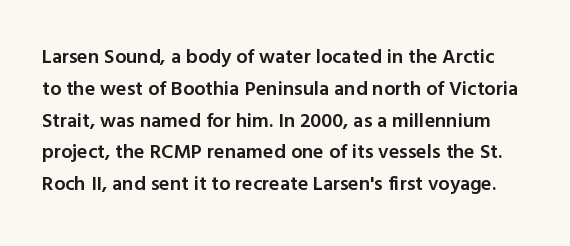
Each glyph is drawn with semibold strokes, heavier than normal yet not fully bold. Default kerning and tracking; the words read as compact shapes. Compared with typical paragraphs, the rows here are spaced about the same. Tall strokes in this sample are plumb rather than angled.
